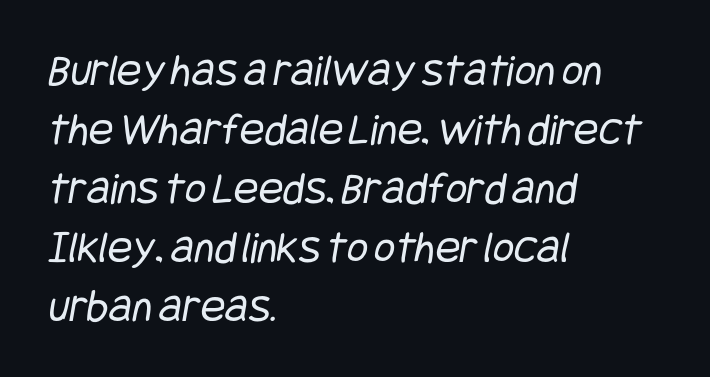
{"serif": "no", "bold": "no", "weight": "regular", "width": "condensed", "stroke_contrast": "low", "x_height": "large", "underline": "no", "align": "left", "line_spacing": "normal", "line_spacing_ratio": 1.28, "letter_spacing": "normal", "letter_spacing_em": 0.0, "glyph_px": 46}
